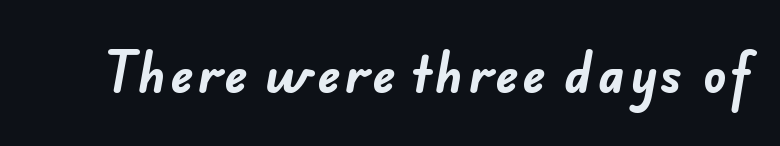
{"serif": "no", "bold": "yes", "weight": "bold", "width": "normal", "stroke_contrast": "low", "x_height": "small", "monospaced": "no", "underline": "no", "glyph_px": 48}
